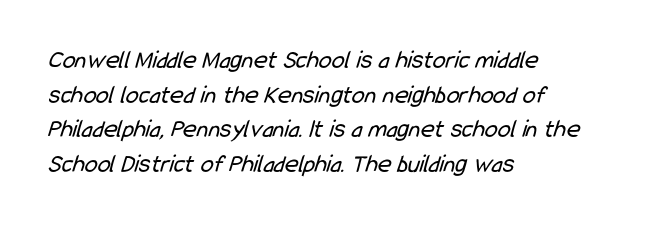
The passage shown stacks its lines at a standard gap. The lines in this sample share a left origin and differ only in where they stop. Words appear dense and cohesive because spacing is normal. Only glyphs here, with clear space below each row. Ink coverage per letter is moderate at most.
